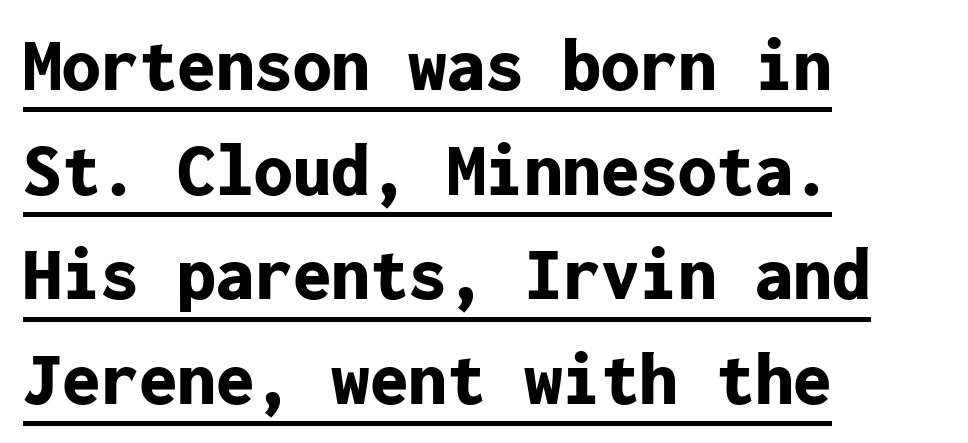
Notice how the stems are strictly vertical — no italics here. Standard letterfit; no display-style spreading of the glyphs. These lines carry a lot of weight — the face is fully bold. The rendering anchors every line to the left-hand side.
